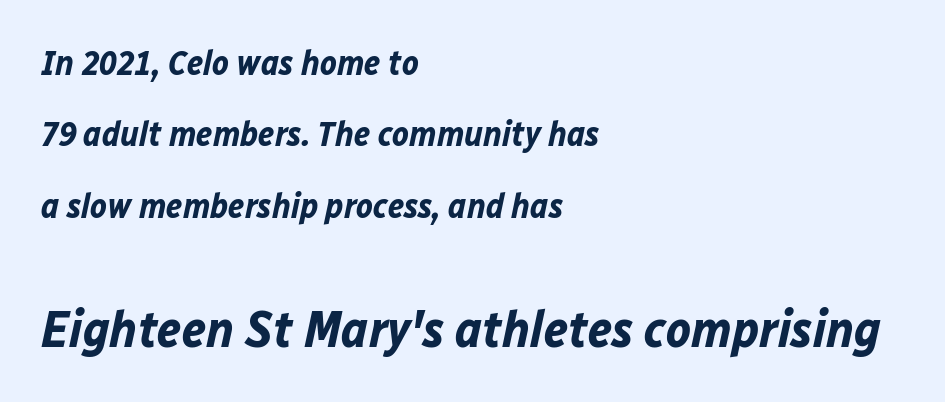
Q: Is the text bold? A: Yes.
Q: Is the text italic (slanted)? A: Yes, it leans right by about 12 degrees.
Q: Is the text underlined? A: No.
Q: How is the paragraph aligned? A: Left-aligned.
Q: Is the spacing between letters normal or unusually wide? A: Normal.
Q: Is the spacing between lines tight, normal or loose? A: Loose.
Q: Which block of text is set in a larger size, the first (top) or the second (bottom)? A: The second (bottom) one.
Q: Width (condensed, normal, or wide)? A: Normal.
Q: Stroke contrast? A: Low.
Q: x-height? A: Medium.
Q: Monospaced? A: No.
